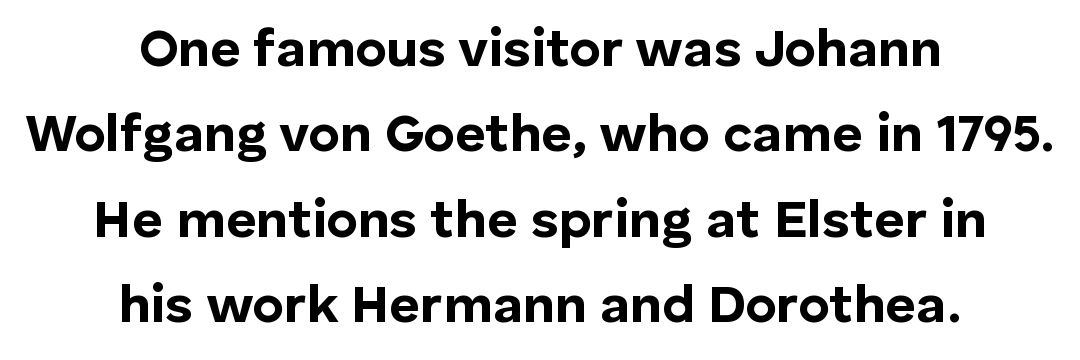
No italicization has been applied; the sample stays upright. The words here are not underlined. Default kerning and tracking; the words read as compact shapes. A normal amount of white space separates one row of letters from the next. The passage shown is typeset with a sans-serif family. In terms of weight, the rendering is a true, heavy bold.
